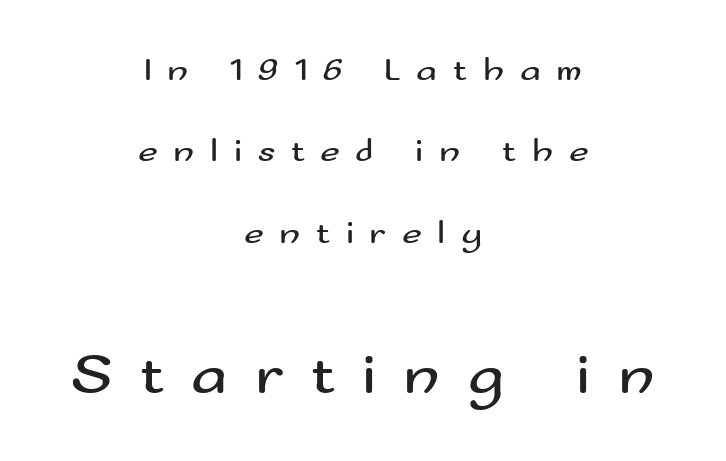
The image shows 59 px regular-weight, wide sans-serif type, upright; set centered, loose line spacing (2.39x), unusually wide letter spacing (+0.46 em), not underlined; the second (bottom) block is 1.74x larger; medium stroke contrast and a small x-height.
